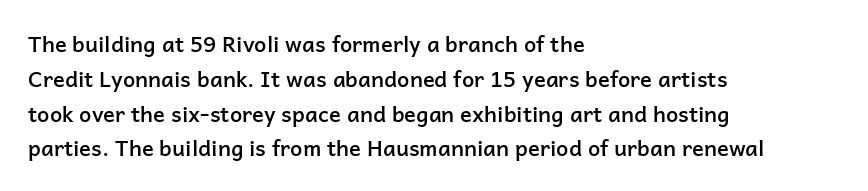
Q: Is the text bold? A: Semi-bold.
Q: Is the text italic (slanted)? A: No, it is upright.
Q: Is the text underlined? A: No.
Q: How is the paragraph aligned? A: Left-aligned.
Q: Is the spacing between letters normal or unusually wide? A: Normal.
Q: Is the spacing between lines tight, normal or loose? A: Normal.
